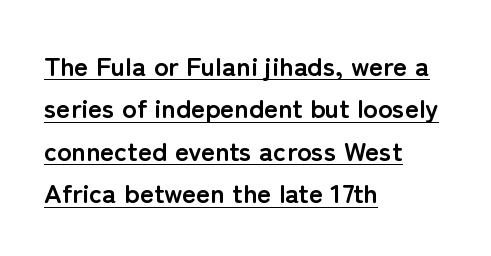
Q: Is the text bold? A: Yes.
Q: Is the text italic (slanted)? A: No, it is upright.
Q: Is the text underlined? A: Yes.
Q: How is the paragraph aligned? A: Left-aligned.
Q: Is the spacing between letters normal or unusually wide? A: Normal.
Q: Is the spacing between lines tight, normal or loose? A: Normal.
